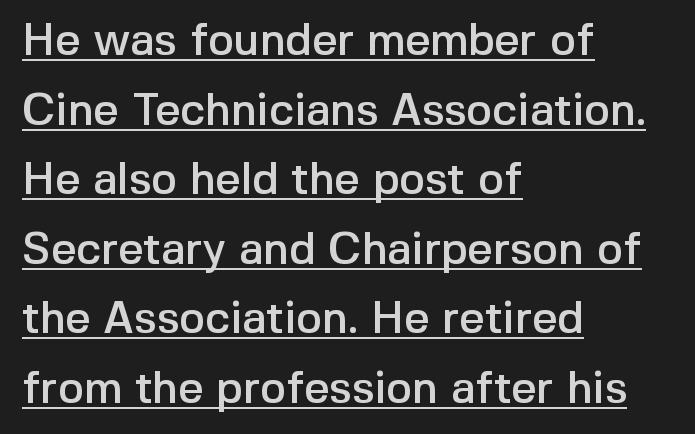
The image shows 44 px sans-serif type, upright; set left-aligned, normal line spacing (1.58x), normal letter spacing, underlined; a medium x-height.
